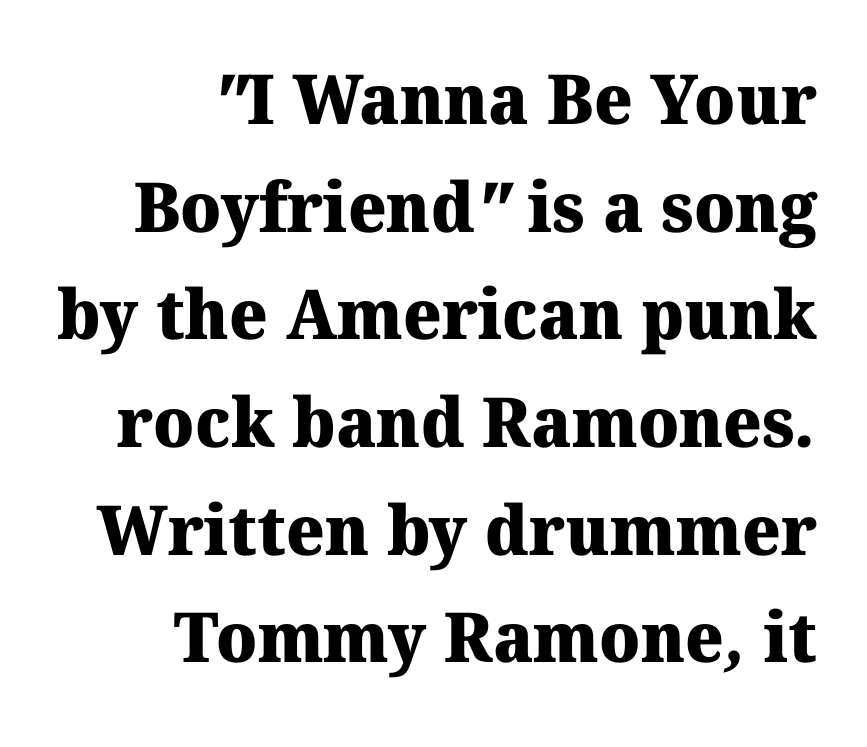
Q: Is the text bold? A: Yes.
Q: Is the typeface a serif or a sans-serif typeface? A: Serif.
Q: Is the text underlined? A: No.
Q: How is the paragraph aligned? A: Right-aligned.
Q: Is the spacing between letters normal or unusually wide? A: Normal.
Q: Is the spacing between lines tight, normal or loose? A: Normal.
Q: Width (condensed, normal, or wide)? A: Normal.
Q: Stroke contrast? A: Medium.
Q: x-height? A: Medium.
Q: Monospaced? A: No.
